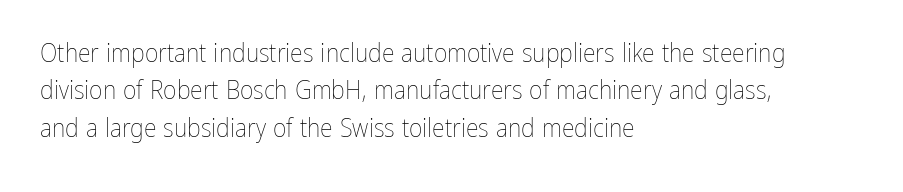
Q: Is the text bold? A: No.
Q: Is the text italic (slanted)? A: No, it is upright.
Q: Is the text underlined? A: No.
Q: How is the paragraph aligned? A: Left-aligned.
Q: Is the spacing between letters normal or unusually wide? A: Normal.
Q: Is the spacing between lines tight, normal or loose? A: Normal.
